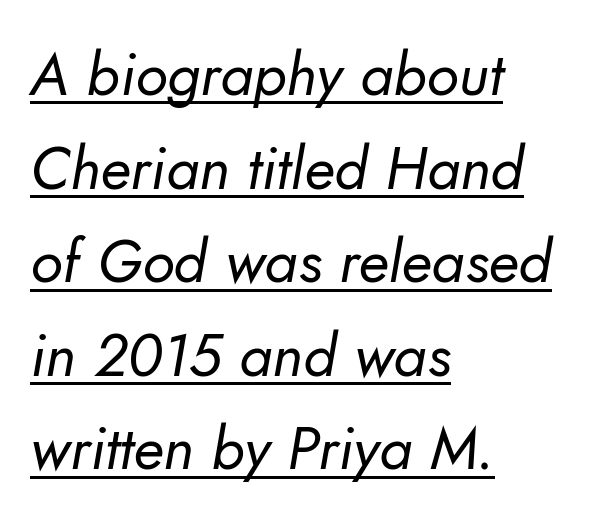
Q: Is the text bold? A: No.
Q: Is the typeface a serif or a sans-serif typeface? A: Sans-serif.
Q: Is the text underlined? A: Yes.
Q: How is the paragraph aligned? A: Left-aligned.
Q: Is the spacing between letters normal or unusually wide? A: Normal.
Q: Is the spacing between lines tight, normal or loose? A: Normal.
Q: Width (condensed, normal, or wide)? A: Normal.
Q: Stroke contrast? A: Low.
Q: x-height? A: Small.
Q: Monospaced? A: No.
